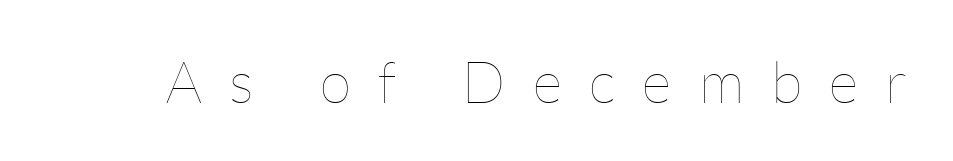
The image shows 58 px thin type, upright; set unusually wide letter spacing (+0.47 em), not underlined; low stroke contrast and a medium x-height.
